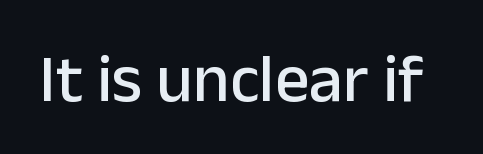
Note: no serifs on the glyphs. The foot of each line stays bare and open. The lettering stays uniformly vertical, giving the passage a roman look. Note the varied advance widths — an 'i' is clearly narrower than an 'm'. Characters follow at the spacing the type designer built in.
